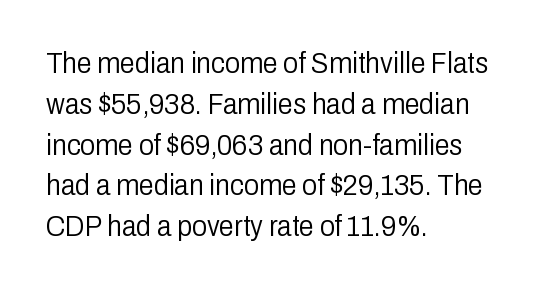
A typesetter would call this zero additional tracking. Note the varied advance widths — an 'i' is clearly narrower than an 'm'. Only glyphs here, with clear space below each row. Look at the bottom of the vertical strokes: they stop flat, with no serifs. The letters look calm and open, with moderate or lighter stems.
